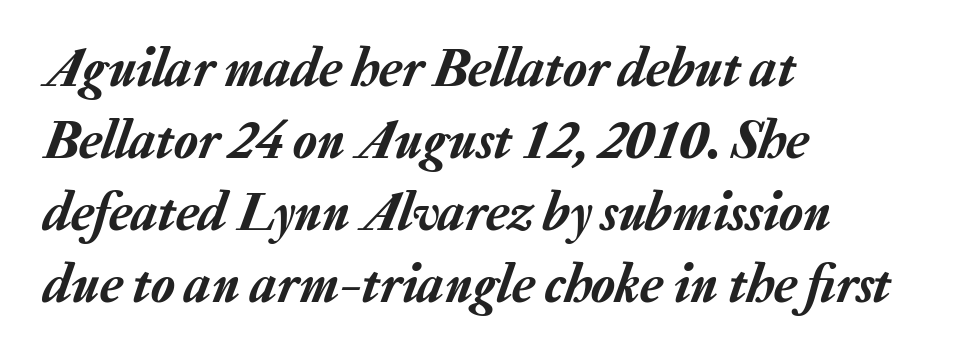
Q: Is the text italic (slanted)? A: Yes, it leans right by about 20 degrees.
Q: Is the text underlined? A: No.
Q: How is the paragraph aligned? A: Left-aligned.
Q: Is the spacing between letters normal or unusually wide? A: Normal.
Q: Is the spacing between lines tight, normal or loose? A: Normal.
Q: Width (condensed, normal, or wide)? A: Normal.
Q: Stroke contrast? A: Low.
Q: x-height? A: Medium.
Q: Monospaced? A: No.
